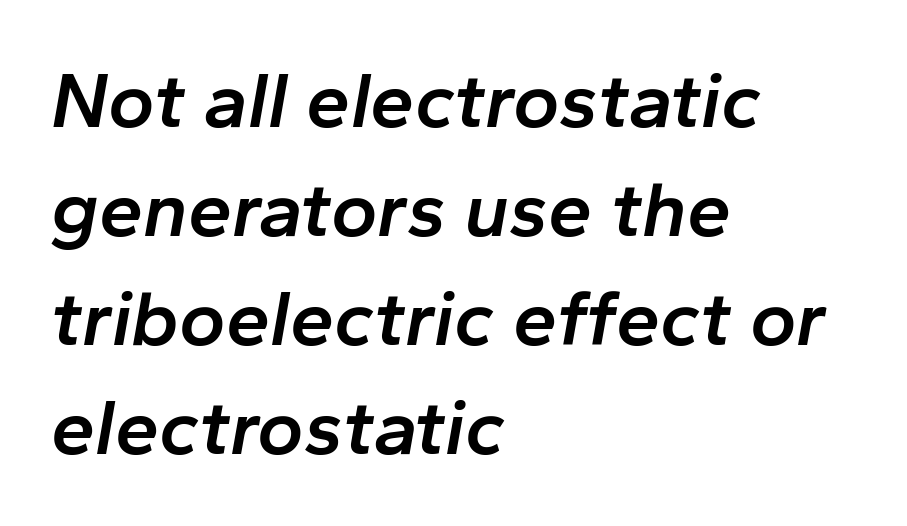
Only glyphs here, with clear space below each row. The letters sit at their default tracking, neither squeezed nor spread. Italic? Definitely — the glyphs are oblique. Line starts are locked; line ends wander. Here the designer chose a conventional face with non-uniform glyph widths. Its strokes are somewhat broadened, the hallmark of semibold type.
